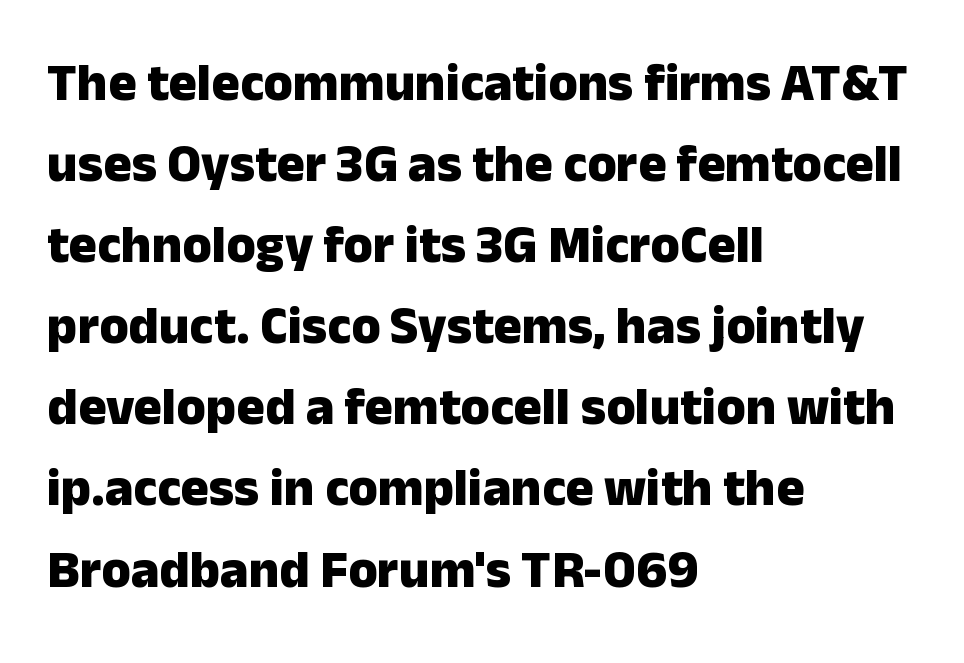
The image shows 53 px heavy sans-serif type, upright; set left-aligned, normal line spacing (1.53x), normal letter spacing, not underlined; low stroke contrast and a medium x-height.
